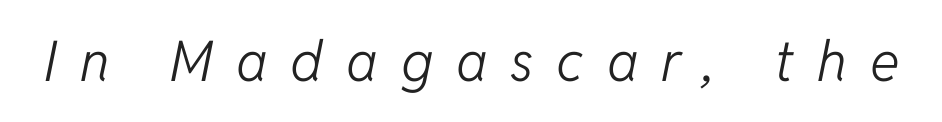
The image shows 56 px light type, italic (leaning right); set unusually wide letter spacing (+0.41 em), not underlined; low stroke contrast and a medium x-height.
